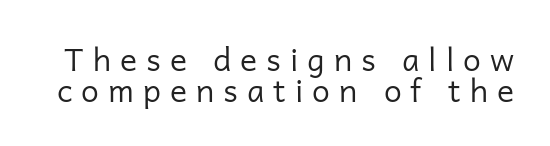
The image shows 32 px regular-weight sans-serif type, upright; set tight line spacing (0.96x), unusually wide letter spacing (+0.28 em), not underlined; low stroke contrast and a medium x-height.
